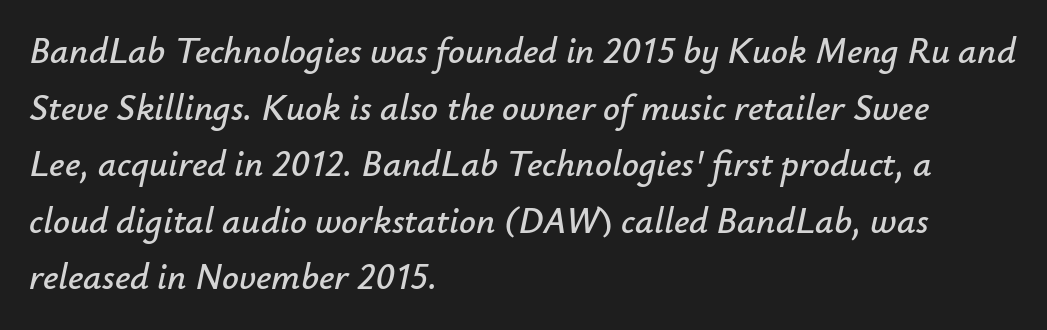
The line texture is even and compact thanks to regular tracking. This sample has the flowing, uneven cadence of proportional lettering. The passage shown leans; its letterforms are oblique. These lines stack with their left ends in a neat column. The leading is moderate, giving the passage an even texture.
